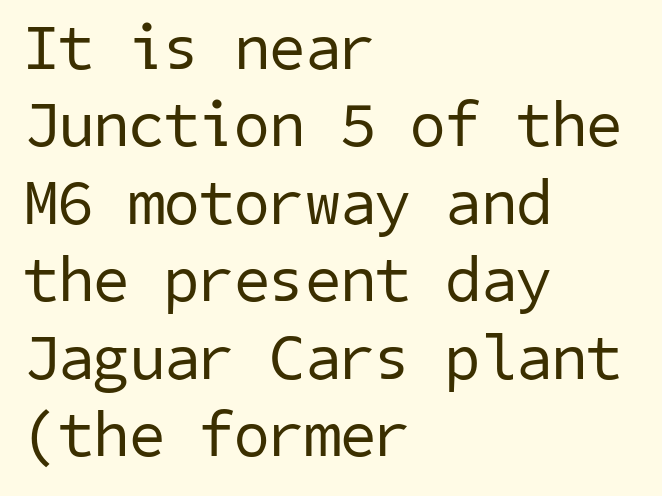
Q: Is the text bold? A: No.
Q: Is the typeface a serif or a sans-serif typeface? A: Sans-serif.
Q: Is the text underlined? A: No.
Q: How is the paragraph aligned? A: Left-aligned.
Q: Is the spacing between letters normal or unusually wide? A: Normal.
Q: Width (condensed, normal, or wide)? A: Normal.
Q: Stroke contrast? A: Low.
Q: x-height? A: Medium.
